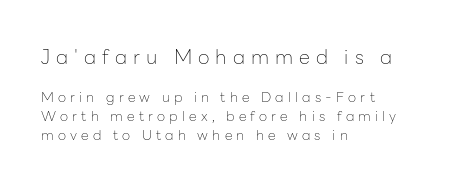
{"italic": "no", "bold": "no", "underline": "no", "align": "left", "line_spacing": "normal", "line_spacing_ratio": 1.38, "letter_spacing": "wide", "letter_spacing_em": 0.3, "larger_block": "first", "size_ratio": 1.43, "glyph_px": 20}
